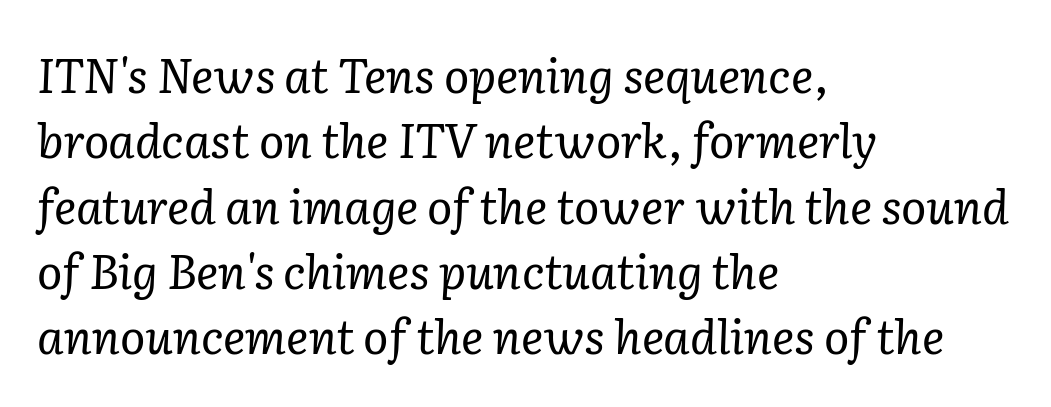
{"serif": "yes", "italic": "yes", "lean": "right", "slant_degrees": 2, "bold": "no", "weight": "regular", "width": "normal", "stroke_contrast": "low", "x_height": "medium", "monospaced": "no", "underline": "no", "align": "left", "line_spacing": "normal", "line_spacing_ratio": 1.39, "letter_spacing": "normal", "letter_spacing_em": 0.0, "glyph_px": 47}
